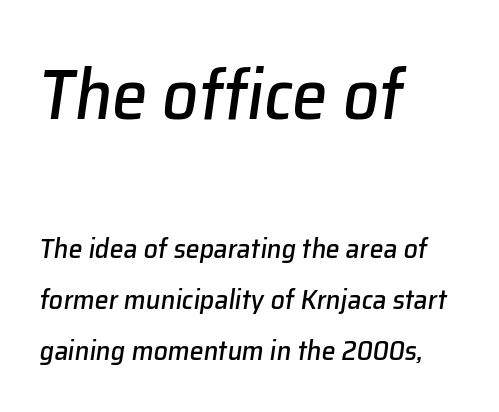
{"italic": "yes", "lean": "right", "slant_degrees": 8, "width": "normal", "stroke_contrast": "low", "x_height": "medium", "monospaced": "no", "underline": "no", "align": "left", "line_spacing_ratio": 1.83, "letter_spacing": "normal", "letter_spacing_em": 0.0, "larger_block": "first", "size_ratio": 2.54, "glyph_px": 71}
